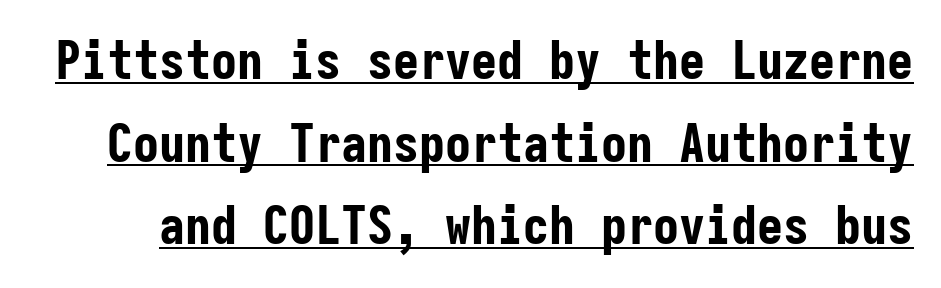
The image shows 52 px bold, condensed sans-serif type, upright, monospaced; set normal line spacing (1.59x), normal letter spacing, underlined; low stroke contrast and a medium x-height.
